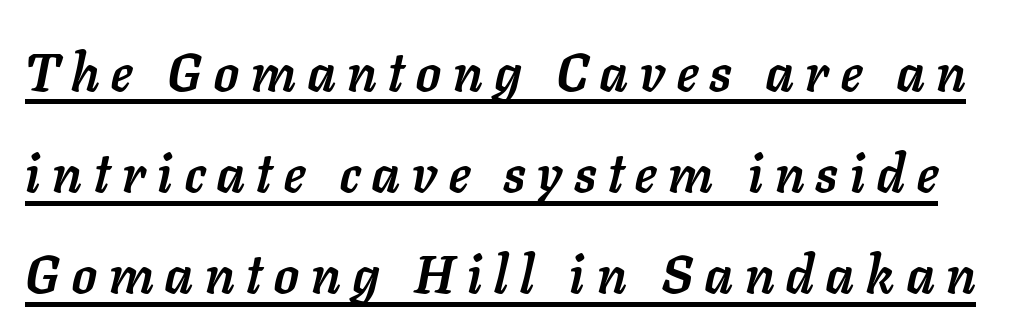
This sample uses an oblique cut, with every glyph tilted off the vertical. Loosely led — the rows are spread out. Emphasis by weight is at full strength: bold. The face used here appears with an underline applied.
